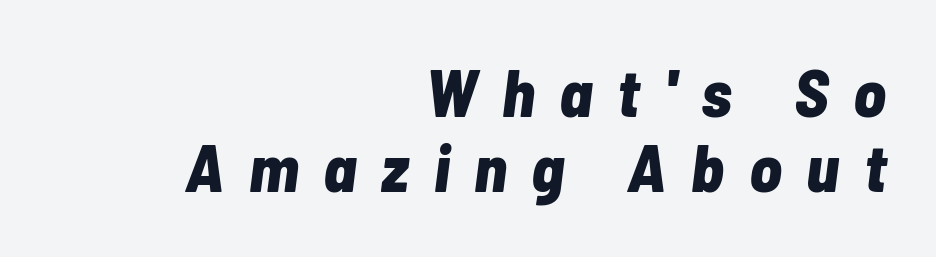
{"italic": "yes", "lean": "right", "slant_degrees": 7, "bold": "yes", "weight": "bold", "width": "condensed", "stroke_contrast": "low", "x_height": "medium", "monospaced": "no", "underline": "no", "align": "right", "line_spacing": "tight", "line_spacing_ratio": 1.12, "letter_spacing": "wide", "letter_spacing_em": 0.37, "glyph_px": 67}
